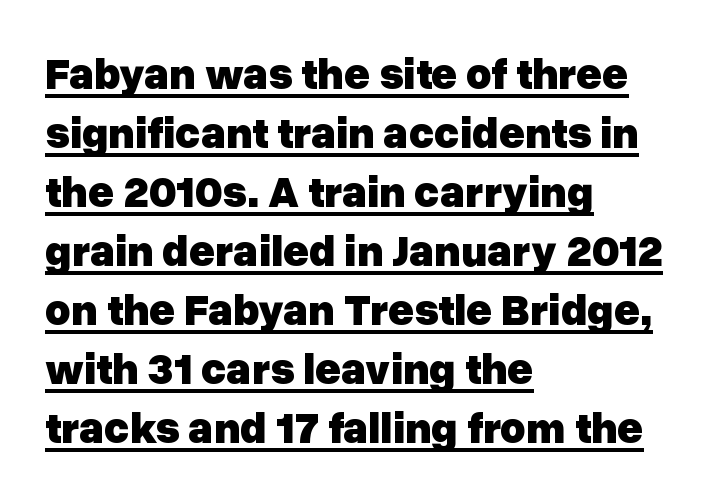
The image shows 44 px heavy sans-serif type, upright; set left-aligned, normal line spacing (1.34x), normal letter spacing, underlined; low stroke contrast and a medium x-height.
